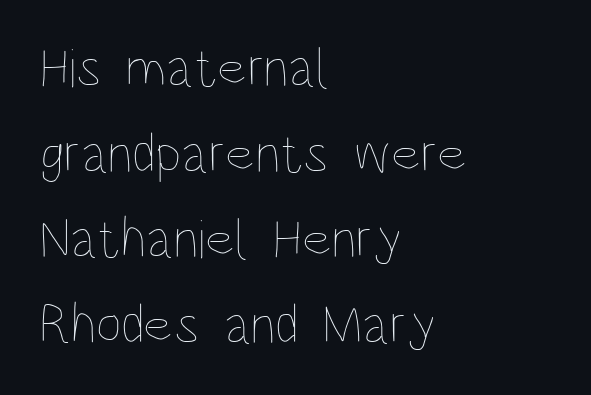
Regarding leading, the lines here are spaced in the standard way. Vertical stems look standard width or narrower in stroke. This rendering leaves character spacing at its baseline value. The rendering uses natural spacing where letterforms have individual widths. Rule under the text: the space is simply empty. Posture: vertical.
